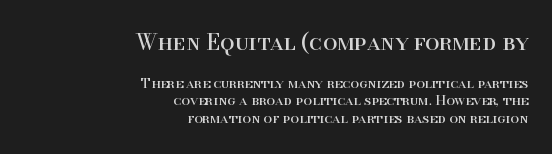
The image shows 23 px text type, upright; set right-aligned, normal line spacing (1.27x), normal letter spacing, not underlined; the first (top) block is 1.64x larger.
